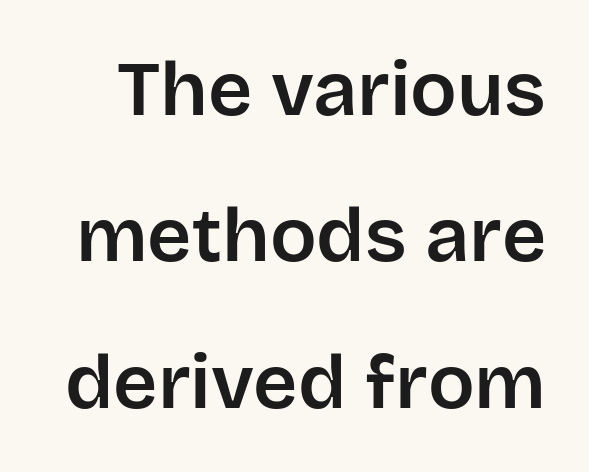
The image shows 77 px sans-serif type, upright; set loose line spacing (1.9x), normal letter spacing, not underlined; low stroke contrast and a large x-height.
